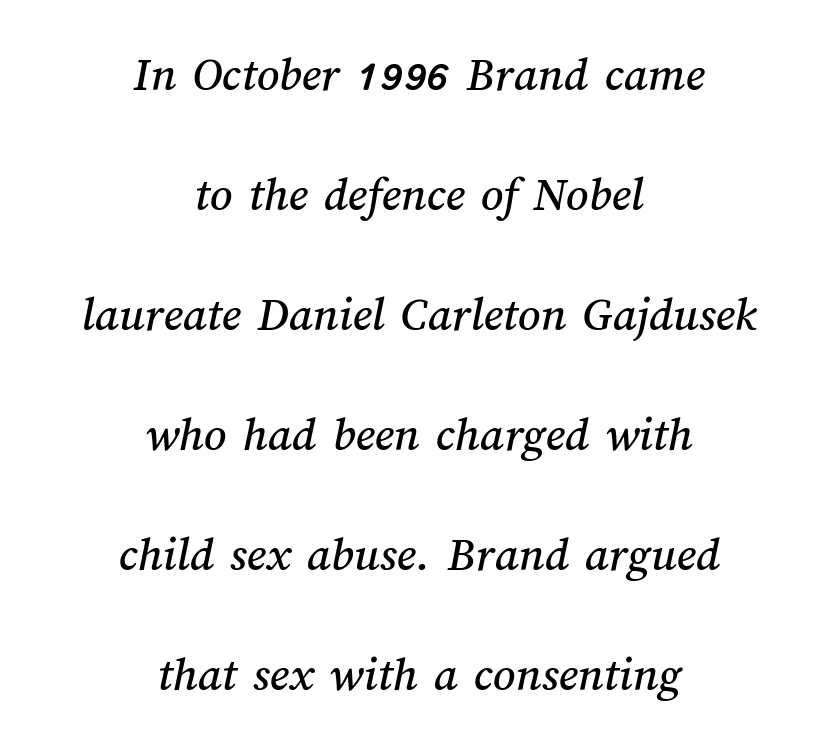
{"width": "normal", "stroke_contrast": "medium", "x_height": "medium", "monospaced": "no", "underline": "no", "align": "center", "line_spacing": "loose", "line_spacing_ratio": 2.45, "letter_spacing": "normal", "letter_spacing_em": 0.0, "glyph_px": 49}
